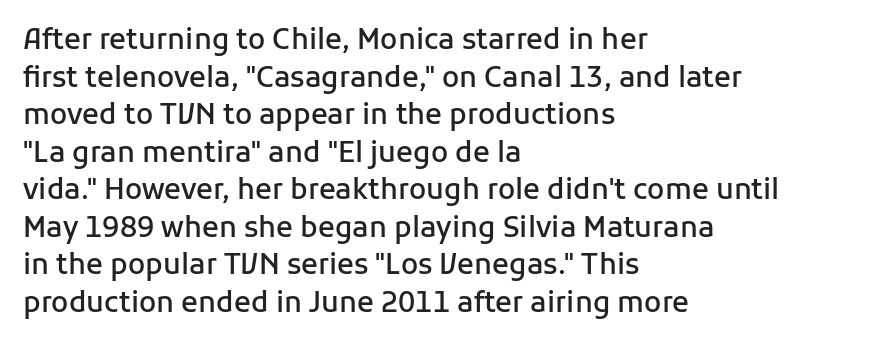
The face used here is proportionally spaced, like ordinary book or web type. Posture: straight, roman, zero tilt. Moderately thickened strokes mark this as semibold type. Regarding serifs, this sample does without them.
